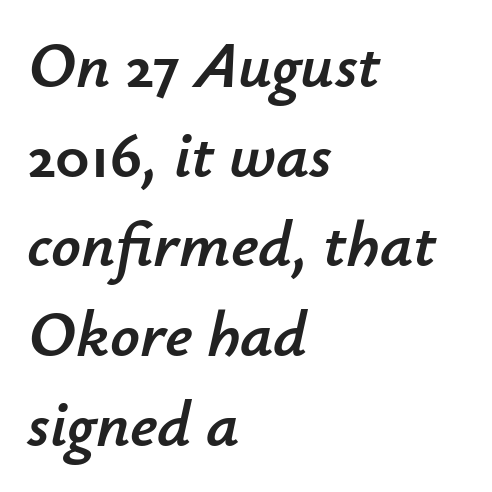
Q: Is the text italic (slanted)? A: Yes, it leans right by about 12 degrees.
Q: Is the text underlined? A: No.
Q: How is the paragraph aligned? A: Left-aligned.
Q: Is the spacing between letters normal or unusually wide? A: Normal.
Q: Is the spacing between lines tight, normal or loose? A: Normal.
Q: Width (condensed, normal, or wide)? A: Normal.
Q: Stroke contrast? A: Low.
Q: x-height? A: Small.
Q: Monospaced? A: No.
